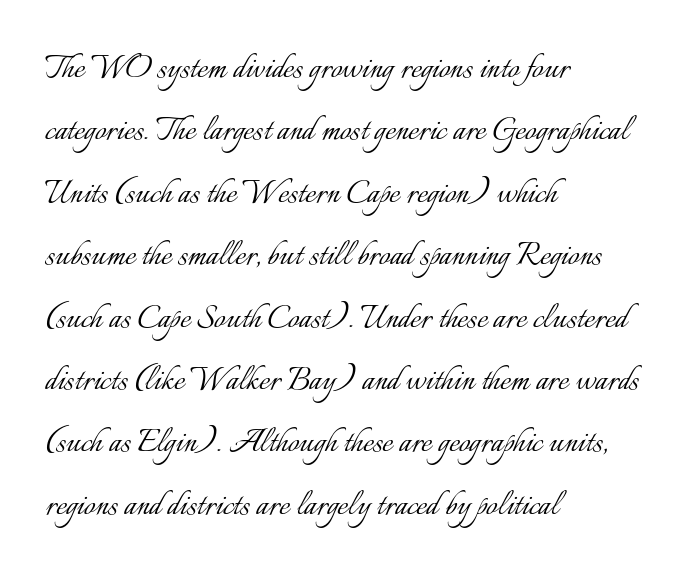
The image shows 40 px light type; set left-aligned, normal line spacing (1.56x), normal letter spacing, not underlined; low stroke contrast and a small x-height.
